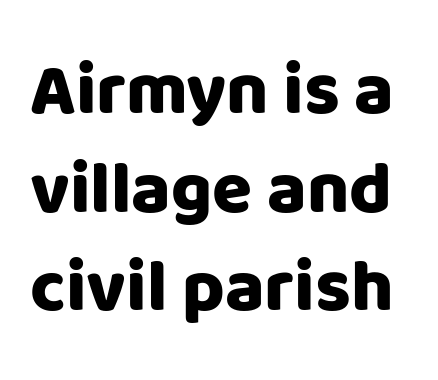
Spacing verdict: proportional, widths tailored to each character. Caption: standard tracking, unaltered. Type style note: lacks serifs. The specimen reads as upright at a glance. Quick note: interline space is typical.
